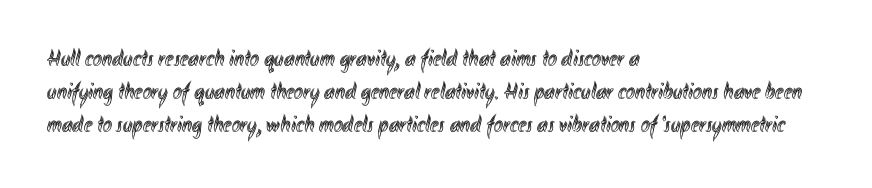
Q: Is the text italic (slanted)? A: Yes.
Q: Is the text underlined? A: No.
Q: How is the paragraph aligned? A: Left-aligned.
Q: Is the spacing between letters normal or unusually wide? A: Normal.
Q: Is the spacing between lines tight, normal or loose? A: Normal.
